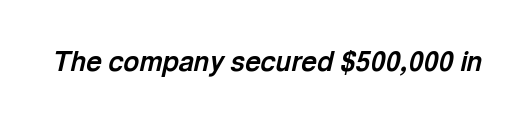
Q: Is the text bold? A: Yes.
Q: Is the text italic (slanted)? A: Yes, it leans right by about 13 degrees.
Q: Is the text underlined? A: No.
Q: Is the spacing between letters normal or unusually wide? A: Normal.
